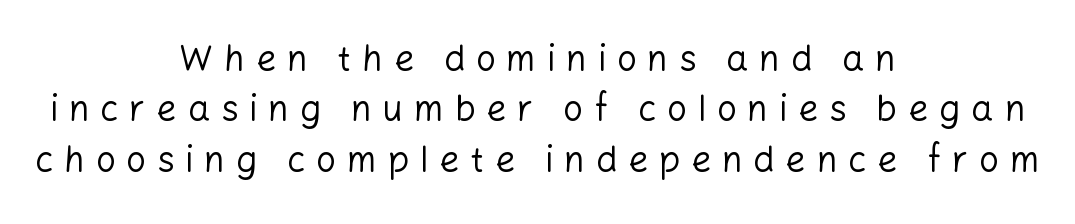
The image shows 35 px regular-weight sans-serif type, upright; set centered, normal line spacing (1.44x), unusually wide letter spacing (+0.31 em), not underlined; low stroke contrast and a medium x-height.
